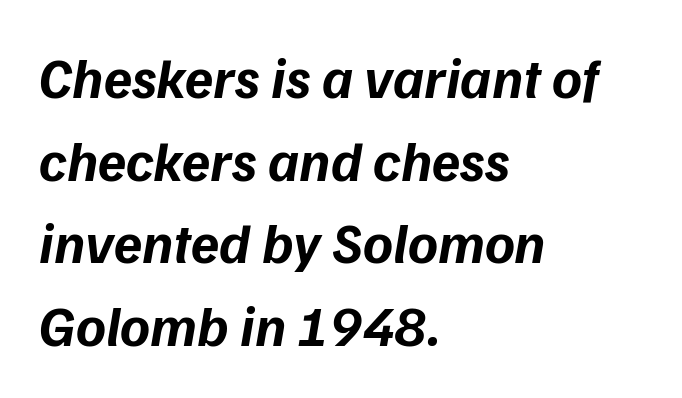
Posture: slanted. Does extra space separate the letters? No, they use regular spacing. The setting favours the left margin, as ordinary paragraphs usually do. Each letter keeps its own natural width here, so spacing adapts to shape. The rendering uses a moderate line-height, typical for paragraphs. Bold? Absolutely — the strokes are thick and heavy.
